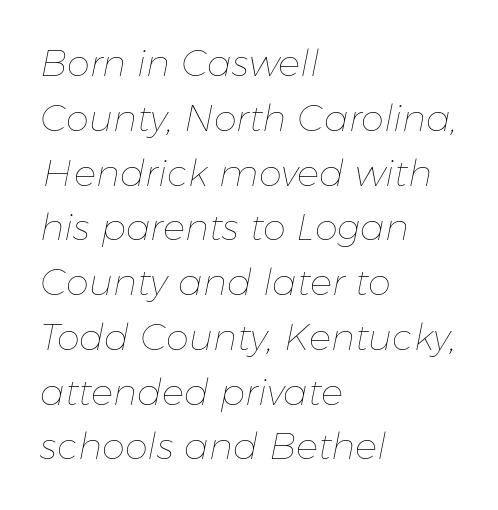
Is this a fixed-width face? No — the glyphs have proportional, varying widths. Caption: standard tracking, unaltered. Casual observation: everything's shoved over to the left. Emphasis-style slanted type is in use.
